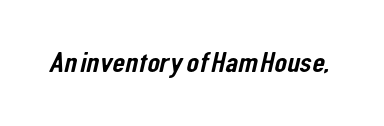
Q: Is the typeface a serif or a sans-serif typeface? A: Sans-serif.
Q: Is the text underlined? A: No.
Q: Is the spacing between letters normal or unusually wide? A: Normal.
Q: Width (condensed, normal, or wide)? A: Condensed.
Q: Stroke contrast? A: Low.
Q: x-height? A: Medium.
Q: Monospaced? A: No.
